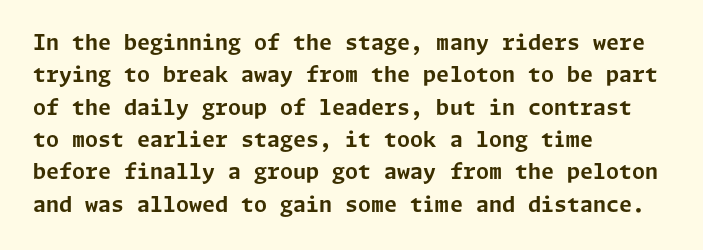
{"italic": "no", "bold": "yes", "underline": "no", "align": "left", "line_spacing": "normal", "line_spacing_ratio": 1.54, "letter_spacing": "normal", "letter_spacing_em": 0.0, "glyph_px": 21}
